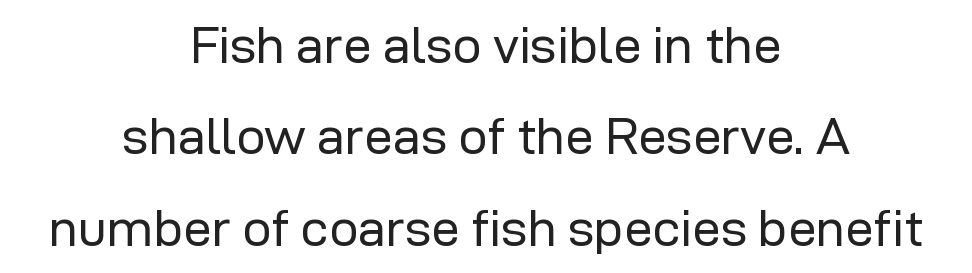
This sample has the flowing, uneven cadence of proportional lettering. Vertical strokes here are truly vertical. Default kerning and tracking; the words read as compact shapes. This reads as an unemphasized weight, regular at the heaviest. Decoration check: the copy has no underline. This sample uses a sans-serif face.
